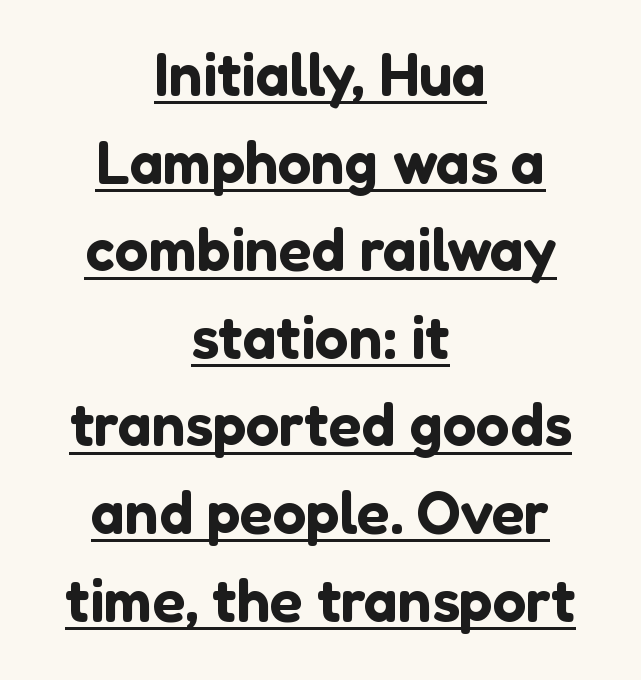
{"serif": "no", "italic": "no", "width": "normal", "stroke_contrast": "low", "x_height": "medium", "monospaced": "no", "underline": "yes", "align": "center", "line_spacing": "normal", "line_spacing_ratio": 1.46, "letter_spacing": "normal", "letter_spacing_em": 0.0, "glyph_px": 60}
